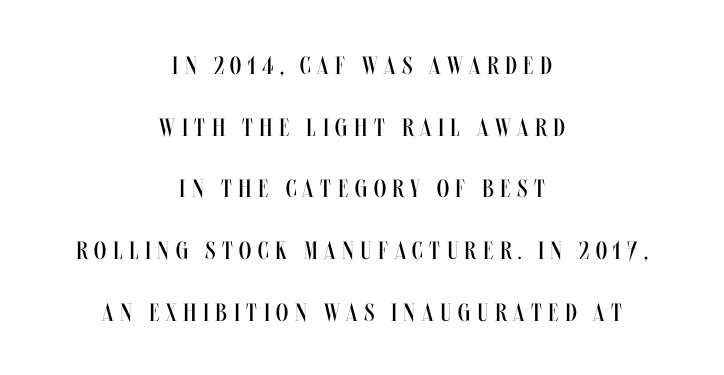
{"italic": "no", "bold": "no", "underline": "no", "align": "center", "line_spacing": "loose", "line_spacing_ratio": 2.47, "letter_spacing": "wide", "letter_spacing_em": 0.26, "glyph_px": 25}
